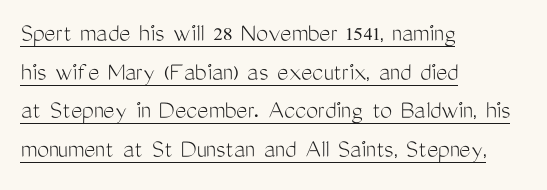
The image shows 27 px text type, upright; set left-aligned, normal line spacing (1.43x), normal letter spacing, underlined.
